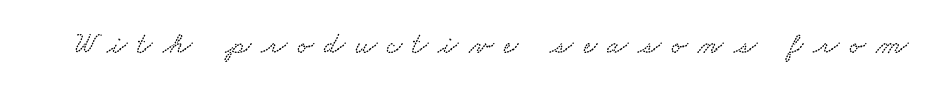
Spacing between characters has been opened up far beyond the box default. Anything drawn beneath the words? Only blank space. Do the characters align in a grid? No, the font is proportional.
